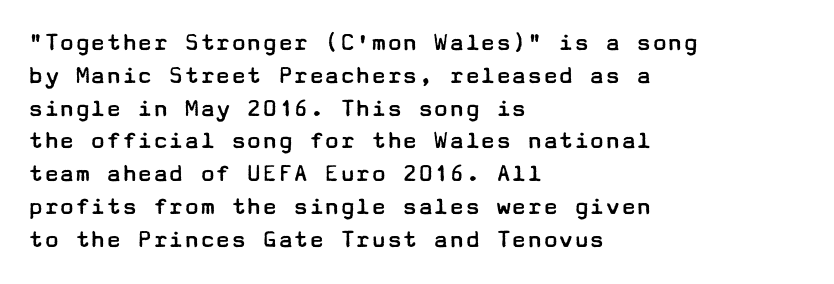
{"italic": "no", "bold": "no", "underline": "no", "align": "left", "line_spacing": "normal", "line_spacing_ratio": 1.26, "letter_spacing": "normal", "letter_spacing_em": 0.0, "glyph_px": 26}
